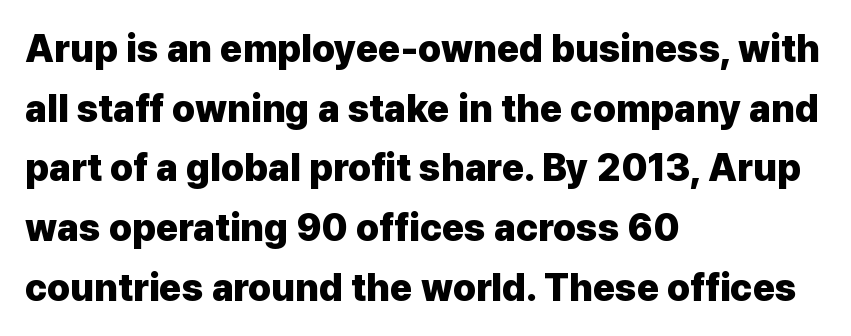
Q: Is the text bold? A: Yes.
Q: Is the text italic (slanted)? A: No, it is upright.
Q: Is the typeface a serif or a sans-serif typeface? A: Sans-serif.
Q: Is the text underlined? A: No.
Q: How is the paragraph aligned? A: Left-aligned.
Q: Is the spacing between letters normal or unusually wide? A: Normal.
Q: Is the spacing between lines tight, normal or loose? A: Normal.
Q: Width (condensed, normal, or wide)? A: Normal.
Q: Stroke contrast? A: Low.
Q: x-height? A: Medium.
Q: Monospaced? A: No.
